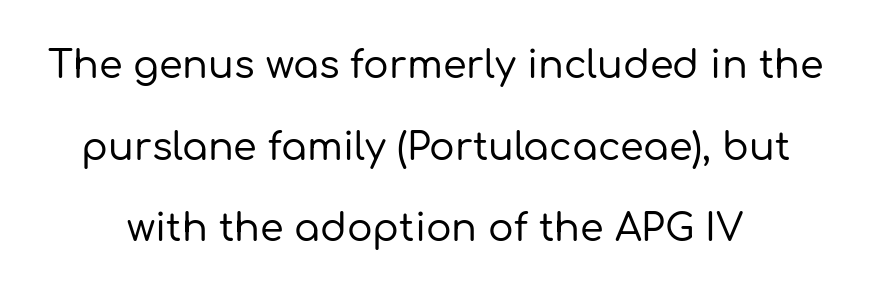
No word sits above an underline. Nobody touched the tracking dial on this one. Rows of type keep a wide berth in the vertical direction. The rendering positions every line midway between the sides.
